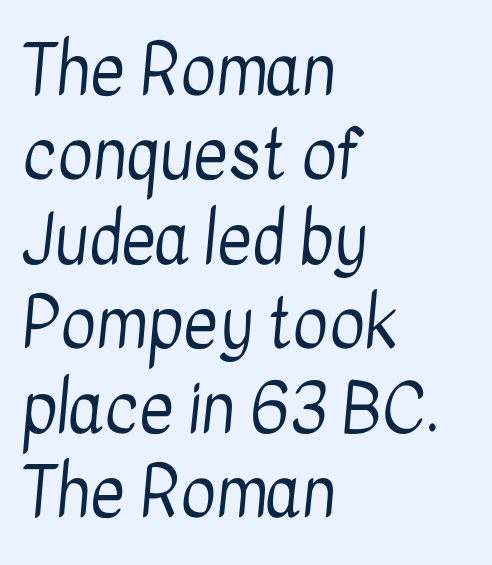
Look at the tracking — it's just the regular setting, nothing added. The lines sit at an ordinary, default distance from one another. The string is rendered with underlining switched off. Spacing verdict: proportional, widths tailored to each character. In CSS terms this would be text-align: left.
